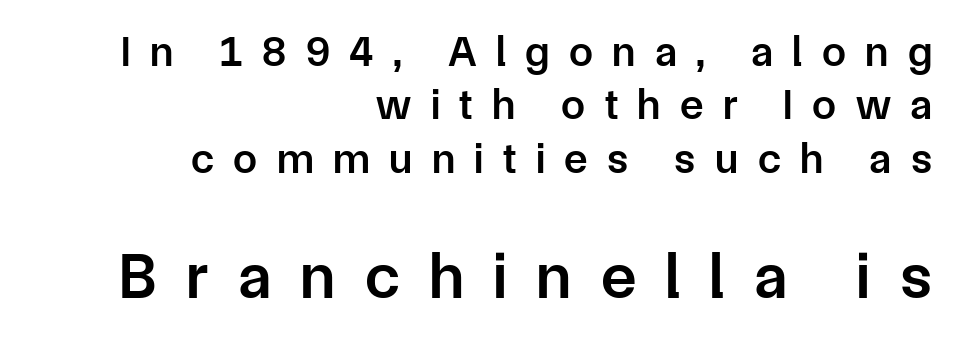
Q: Is the text bold? A: Semi-bold.
Q: Is the text italic (slanted)? A: No, it is upright.
Q: Is the typeface a serif or a sans-serif typeface? A: Sans-serif.
Q: Is the text underlined? A: No.
Q: How is the paragraph aligned? A: Right-aligned.
Q: Is the spacing between letters normal or unusually wide? A: Unusually wide.
Q: Which block of text is set in a larger size, the first (top) or the second (bottom)? A: The second (bottom) one.
Q: Width (condensed, normal, or wide)? A: Normal.
Q: Stroke contrast? A: Low.
Q: x-height? A: Medium.
Q: Monospaced? A: No.
